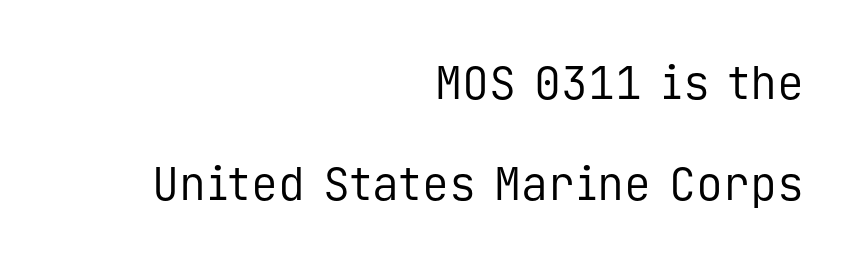
{"serif": "no", "italic": "no", "bold": "no", "weight": "regular", "width": "normal", "stroke_contrast": "low", "x_height": "medium", "monospaced": "yes", "underline": "no", "align": "right", "line_spacing": "loose", "line_spacing_ratio": 2.25, "letter_spacing": "normal", "letter_spacing_em": 0.0, "glyph_px": 45}
